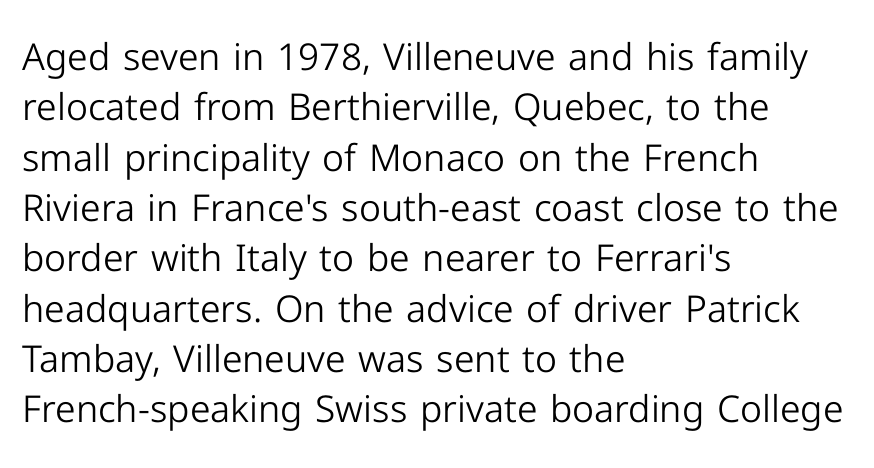
Q: Is the text bold? A: No.
Q: Is the text italic (slanted)? A: No, it is upright.
Q: Is the typeface a serif or a sans-serif typeface? A: Sans-serif.
Q: Is the text underlined? A: No.
Q: How is the paragraph aligned? A: Left-aligned.
Q: Is the spacing between letters normal or unusually wide? A: Normal.
Q: Is the spacing between lines tight, normal or loose? A: Normal.
Q: Width (condensed, normal, or wide)? A: Normal.
Q: Stroke contrast? A: Low.
Q: x-height? A: Medium.
Q: Monospaced? A: No.
